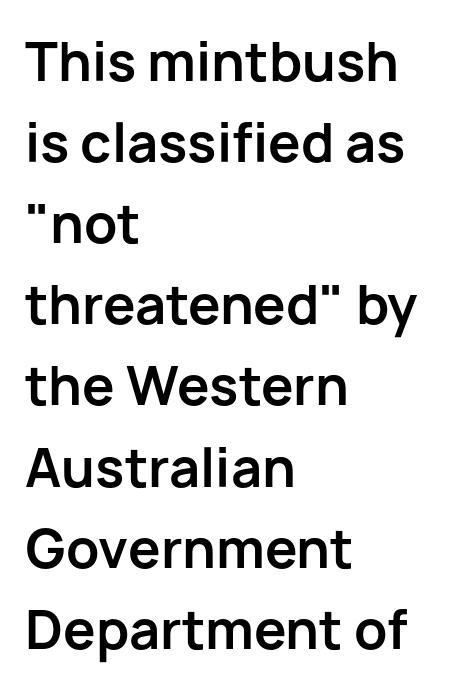
Q: Is the text bold? A: Yes.
Q: Is the text italic (slanted)? A: No, it is upright.
Q: Is the typeface a serif or a sans-serif typeface? A: Sans-serif.
Q: Is the text underlined? A: No.
Q: How is the paragraph aligned? A: Left-aligned.
Q: Is the spacing between letters normal or unusually wide? A: Normal.
Q: Is the spacing between lines tight, normal or loose? A: Normal.
Q: Width (condensed, normal, or wide)? A: Normal.
Q: Stroke contrast? A: Low.
Q: x-height? A: Medium.
Q: Monospaced? A: No.
